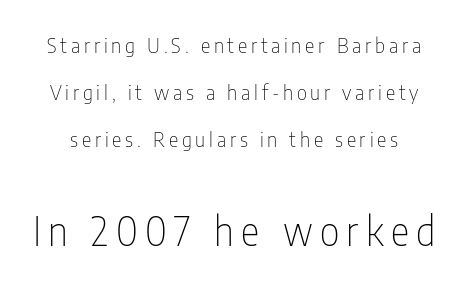
The image shows 39 px thin, condensed sans-serif type, upright; set loose line spacing (2.36x), not underlined; the second (bottom) block is 1.95x larger; low stroke contrast and a medium x-height.
